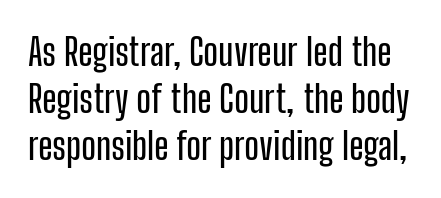
Q: Is the text italic (slanted)? A: No, it is upright.
Q: Is the typeface a serif or a sans-serif typeface? A: Sans-serif.
Q: Is the text underlined? A: No.
Q: Is the spacing between letters normal or unusually wide? A: Normal.
Q: Width (condensed, normal, or wide)? A: Condensed.
Q: Stroke contrast? A: Low.
Q: x-height? A: Medium.
Q: Monospaced? A: No.
